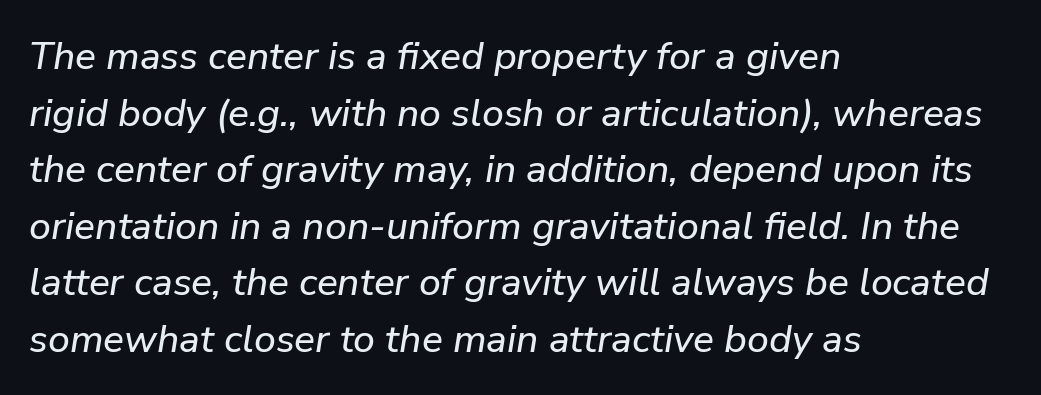
The image shows 39 px text type, italic (leaning right); set left-aligned, normal line spacing (1.45x), normal letter spacing, not underlined; low stroke contrast and a medium x-height.
